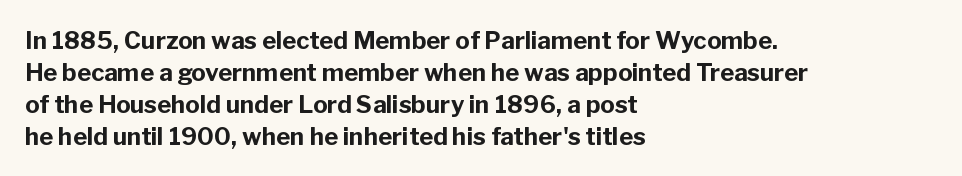
{"italic": "no", "bold": "yes", "underline": "no", "align": "left", "line_spacing": "normal", "line_spacing_ratio": 1.33, "letter_spacing": "normal", "letter_spacing_em": 0.0, "glyph_px": 24}
